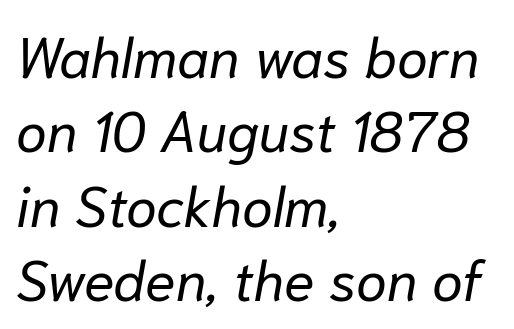
The image shows 56 px regular-weight type, italic (leaning right); set left-aligned, normal line spacing (1.33x), normal letter spacing, not underlined; low stroke contrast and a medium x-height.
